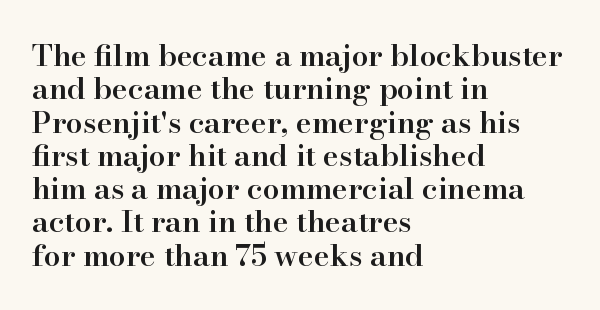
Q: Is the text bold? A: Semi-bold.
Q: Is the text italic (slanted)? A: No, it is upright.
Q: Is the typeface a serif or a sans-serif typeface? A: Serif.
Q: Is the text underlined? A: No.
Q: How is the paragraph aligned? A: Left-aligned.
Q: Is the spacing between letters normal or unusually wide? A: Normal.
Q: Is the spacing between lines tight, normal or loose? A: Tight.
Q: Width (condensed, normal, or wide)? A: Normal.
Q: Stroke contrast? A: High.
Q: x-height? A: Small.
Q: Monospaced? A: No.
